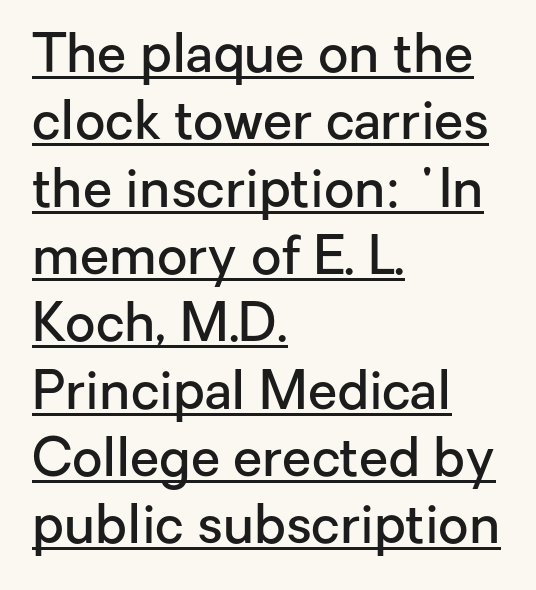
The image shows 53 px semibold sans-serif type, upright; set left-aligned, normal line spacing (1.27x), normal letter spacing, underlined; low stroke contrast and a medium x-height.
